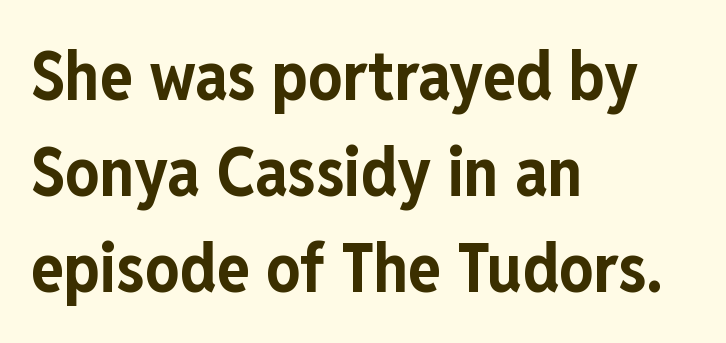
Q: Is the text bold? A: Yes.
Q: Is the text italic (slanted)? A: No, it is upright.
Q: Is the typeface a serif or a sans-serif typeface? A: Sans-serif.
Q: Is the text underlined? A: No.
Q: How is the paragraph aligned? A: Left-aligned.
Q: Is the spacing between letters normal or unusually wide? A: Normal.
Q: Is the spacing between lines tight, normal or loose? A: Normal.
Q: Width (condensed, normal, or wide)? A: Condensed.
Q: Stroke contrast? A: Low.
Q: x-height? A: Medium.
Q: Monospaced? A: No.
